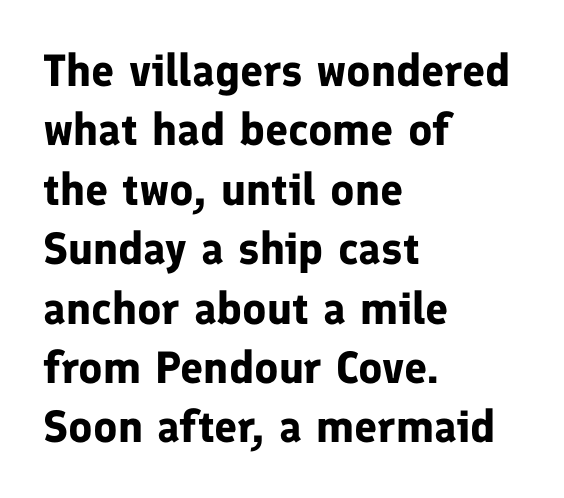
The baseline area is clear. The typesetting leans heavy: a genuine bold. Upright lettering throughout. Students, observe: this is what conventionally led text looks like.
